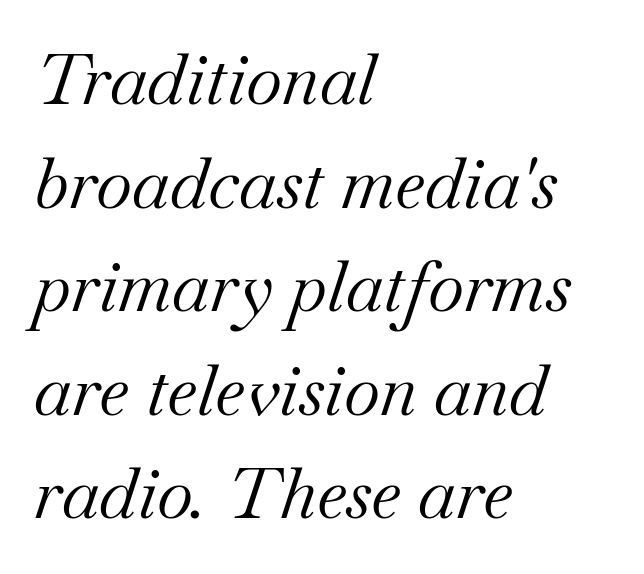
Q: Is the text bold? A: No.
Q: Is the text italic (slanted)? A: Yes, it leans right by about 18 degrees.
Q: Is the typeface a serif or a sans-serif typeface? A: Serif.
Q: Is the text underlined? A: No.
Q: How is the paragraph aligned? A: Left-aligned.
Q: Is the spacing between letters normal or unusually wide? A: Normal.
Q: Is the spacing between lines tight, normal or loose? A: Normal.
Q: Width (condensed, normal, or wide)? A: Normal.
Q: Stroke contrast? A: Medium.
Q: x-height? A: Small.
Q: Monospaced? A: No.
